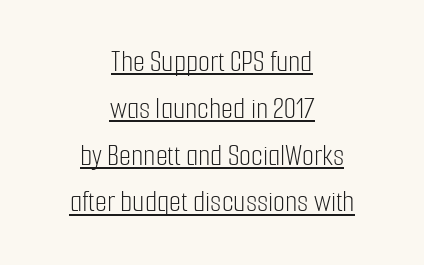
This is roman type, the default non-slanted kind. Classification — sans serif. The type is set solid horizontally, with unmodified tracking. This sample is center-justified, so both line endings float freely. Line spacing here is normal. Students, observe the line beneath the letters — that is underlining.
